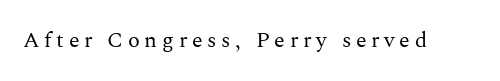
The image shows 22 px text type, upright; set unusually wide letter spacing (+0.21 em), not underlined.
